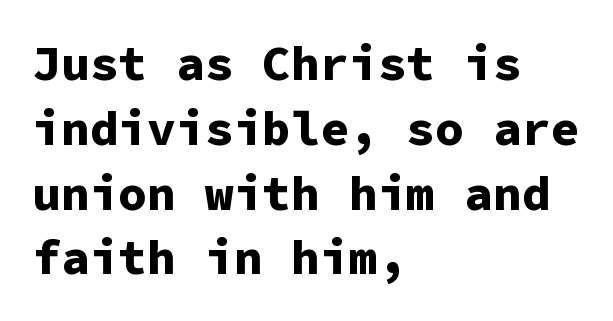
The rendering keeps characters at their native spacing. The text was rendered using a sans face with plain stroke endings. The leading is moderate, giving the passage an even texture. Spacing verdict: monospaced, one width for all characters. You'd pick this weight for a headline — it's a proper bold.
